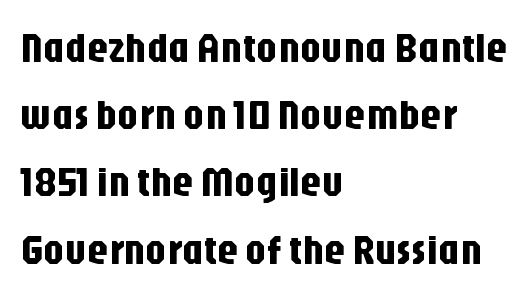
Type style note: lacks serifs. Ordinary non-slanted type is in use. The line texture is even and compact thanks to regular tracking. The letters advance in unequal steps, a hallmark of proportional type. The line-height multiplier appears to be the usual default. Visually the block forms a straight wall on the left and a jagged coastline on the right.
